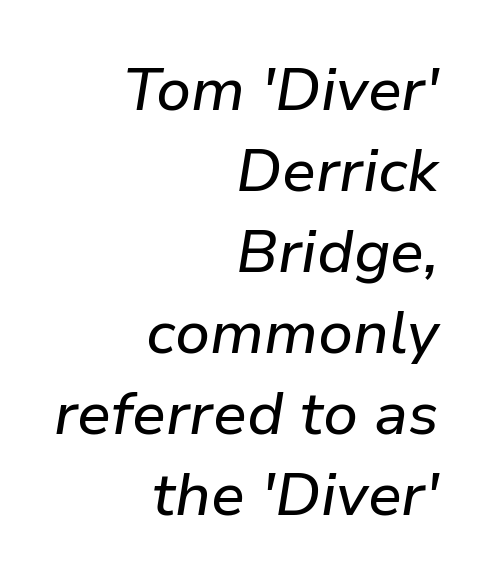
{"italic": "yes", "lean": "right", "slant_degrees": 9, "width": "normal", "stroke_contrast": "low", "x_height": "medium", "monospaced": "no", "underline": "no", "align": "right", "line_spacing": "normal", "line_spacing_ratio": 1.35, "letter_spacing": "normal", "letter_spacing_em": 0.0, "glyph_px": 60}
